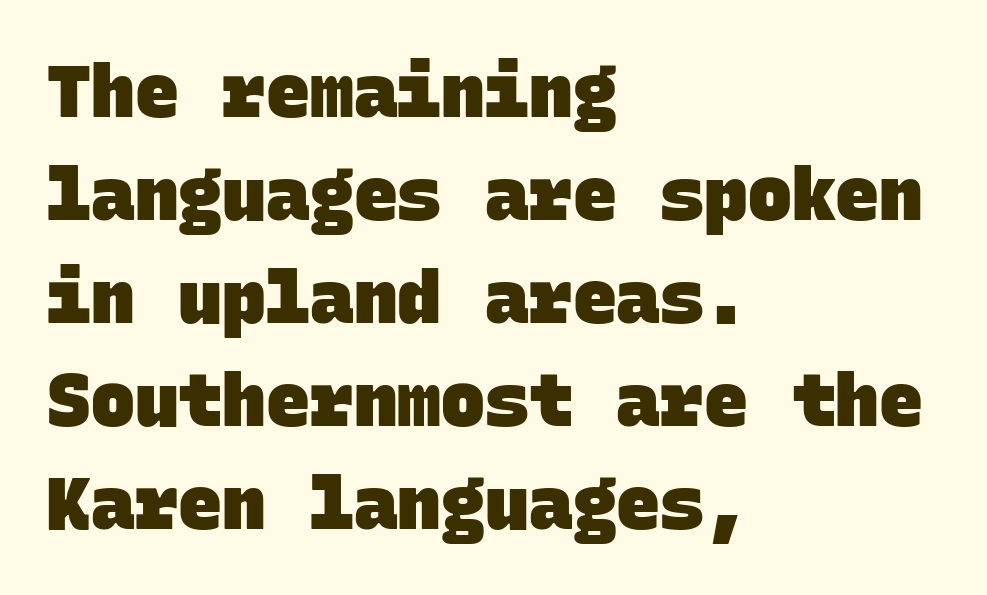
Q: Is the text bold? A: Yes.
Q: Is the typeface a serif or a sans-serif typeface? A: Sans-serif.
Q: Is the text underlined? A: No.
Q: How is the paragraph aligned? A: Left-aligned.
Q: Is the spacing between letters normal or unusually wide? A: Normal.
Q: Is the spacing between lines tight, normal or loose? A: Normal.
Q: Width (condensed, normal, or wide)? A: Normal.
Q: Stroke contrast? A: Low.
Q: x-height? A: Large.
Q: Monospaced? A: Yes.
